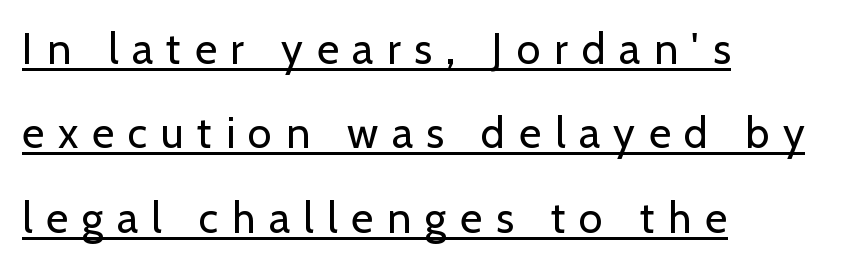
Compared with a typical body face, this is equally light or lighter still. This is roman type, the default non-slanted kind. A baseline rule has been typeset under these characters. All the whitespace from short lines collects on the right. The horizontal fit of the characters is loose and conspicuously gappy. In terms of letterform style, serifs are entirely absent.
